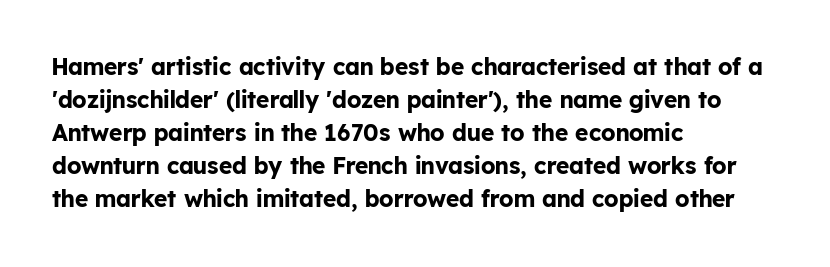
This sample keeps an unexceptional amount of space between lines. Strokes here are thick enough to call this a true bold. A student would call this left alignment; a typographer would say flush left, rag right. You can tell it's not italic because the verticals are truly vertical.
